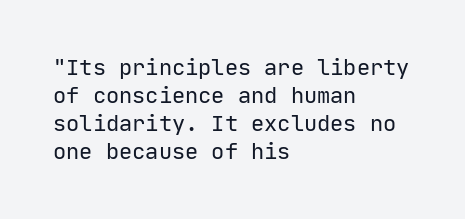
The image shows 22 px text type, upright; set left-aligned, normal line spacing (1.28x), normal letter spacing, not underlined.
